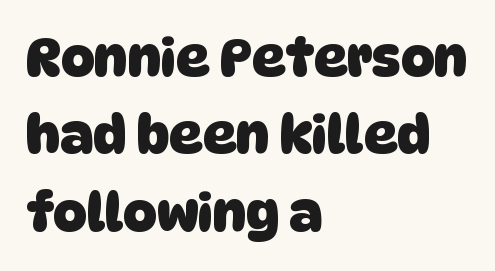
{"serif": "no", "bold": "yes", "weight": "heavy", "width": "normal", "stroke_contrast": "low", "x_height": "large", "monospaced": "no", "underline": "no", "align": "left", "line_spacing": "normal", "line_spacing_ratio": 1.49, "letter_spacing": "normal", "letter_spacing_em": 0.0, "glyph_px": 52}
